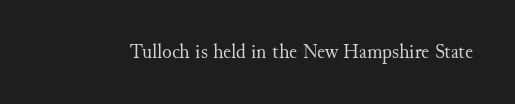
Q: Is the text bold? A: No.
Q: Is the text italic (slanted)? A: No, it is upright.
Q: Is the text underlined? A: No.
Q: Is the spacing between letters normal or unusually wide? A: Normal.
